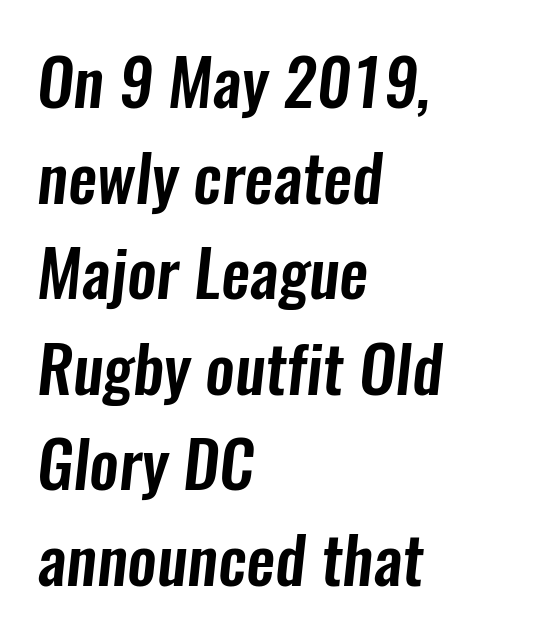
The image shows 65 px condensed sans-serif type; set left-aligned, normal line spacing (1.47x), normal letter spacing, not underlined; low stroke contrast and a medium x-height.
